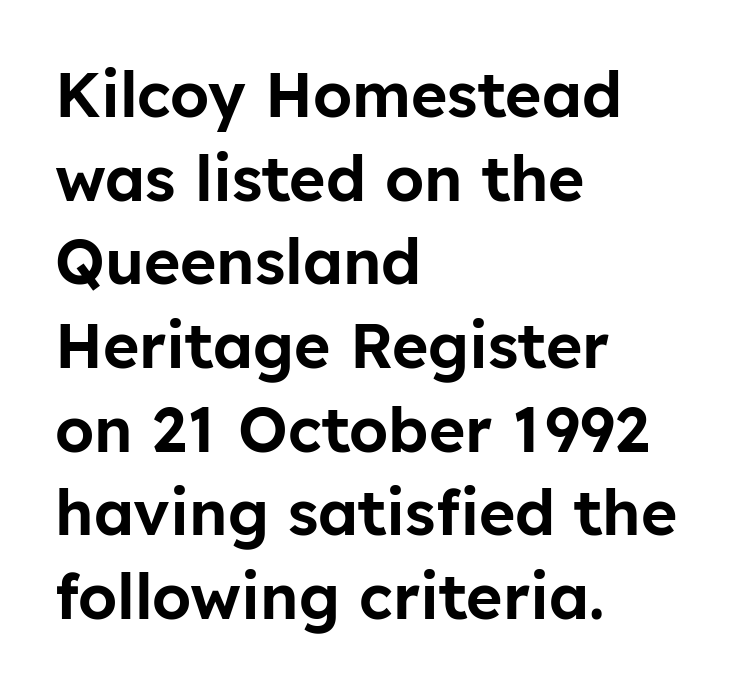
Is there much room between lines? A standard amount, neither cramped nor airy. Proportional: the letters do not fall into vertical columns. The gap between lines stays unmarked. Upright lettering throughout. The tracking reads as untouched default to a designer's eye. Each line starts at the same left margin while the right side varies.
